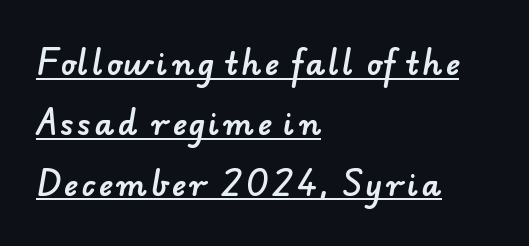
The image shows 30 px sans-serif type; set left-aligned, loose line spacing (2.01x), underlined; low stroke contrast and a small x-height.
